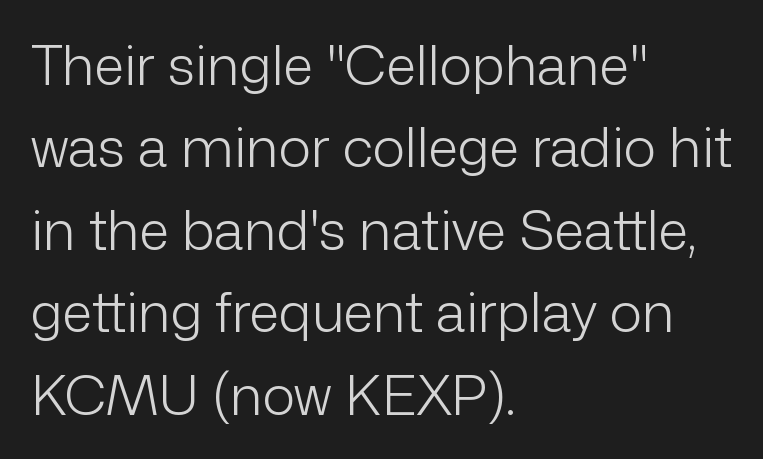
Q: Is the text bold? A: No.
Q: Is the text italic (slanted)? A: No, it is upright.
Q: Is the typeface a serif or a sans-serif typeface? A: Sans-serif.
Q: Is the text underlined? A: No.
Q: How is the paragraph aligned? A: Left-aligned.
Q: Is the spacing between letters normal or unusually wide? A: Normal.
Q: Is the spacing between lines tight, normal or loose? A: Normal.
Q: Width (condensed, normal, or wide)? A: Normal.
Q: Stroke contrast? A: Low.
Q: x-height? A: Medium.
Q: Monospaced? A: No.
